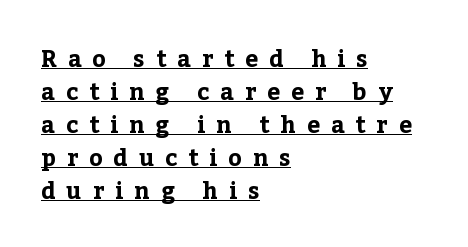
{"italic": "no", "bold": "yes", "underline": "yes", "align": "left", "line_spacing": "normal", "line_spacing_ratio": 1.43, "letter_spacing": "wide", "letter_spacing_em": 0.48, "glyph_px": 23}
